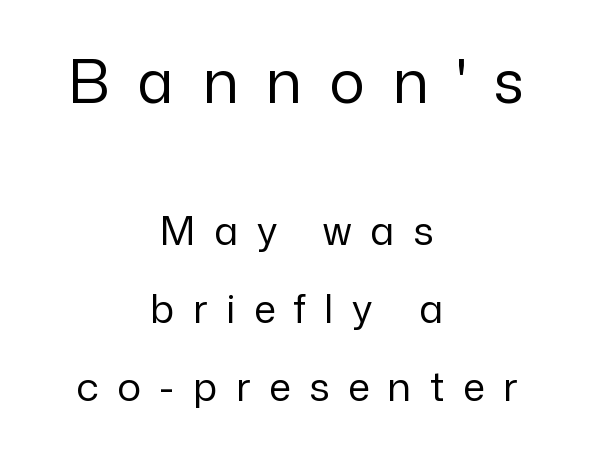
Q: Is the text bold? A: No.
Q: Is the text italic (slanted)? A: No, it is upright.
Q: Is the typeface a serif or a sans-serif typeface? A: Sans-serif.
Q: Is the text underlined? A: No.
Q: How is the paragraph aligned? A: Centered.
Q: Is the spacing between letters normal or unusually wide? A: Unusually wide.
Q: Is the spacing between lines tight, normal or loose? A: Loose.
Q: Which block of text is set in a larger size, the first (top) or the second (bottom)? A: The first (top) one.
Q: Width (condensed, normal, or wide)? A: Normal.
Q: Stroke contrast? A: Low.
Q: x-height? A: Medium.
Q: Monospaced? A: No.
